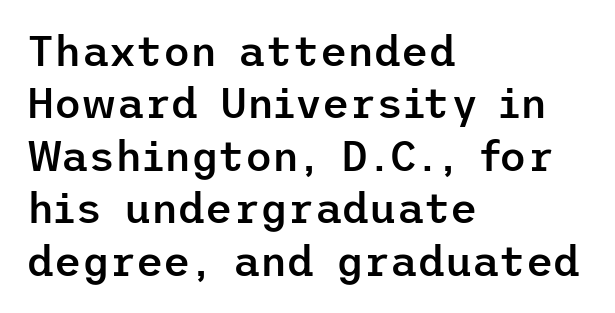
The image shows 42 px semibold sans-serif type, upright; set left-aligned, normal line spacing (1.25x), normal letter spacing, not underlined; low stroke contrast and a medium x-height.
